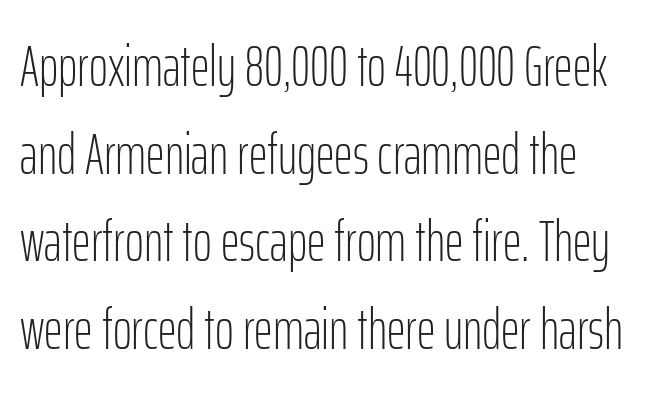
Caption: standard tracking, unaltered. Think standard paragraph weight, or any step lighter than that. One glance says typical: line gaps are just what's usual. Do the letters lean? They stand straight.
